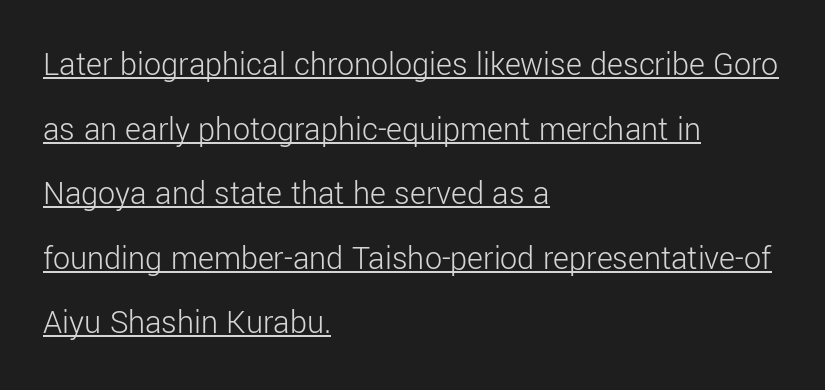
Q: Is the text bold? A: No.
Q: Is the text italic (slanted)? A: No, it is upright.
Q: Is the typeface a serif or a sans-serif typeface? A: Sans-serif.
Q: Is the text underlined? A: Yes.
Q: How is the paragraph aligned? A: Left-aligned.
Q: Is the spacing between letters normal or unusually wide? A: Normal.
Q: Is the spacing between lines tight, normal or loose? A: Loose.
Q: Width (condensed, normal, or wide)? A: Normal.
Q: Stroke contrast? A: Low.
Q: x-height? A: Medium.
Q: Monospaced? A: No.
